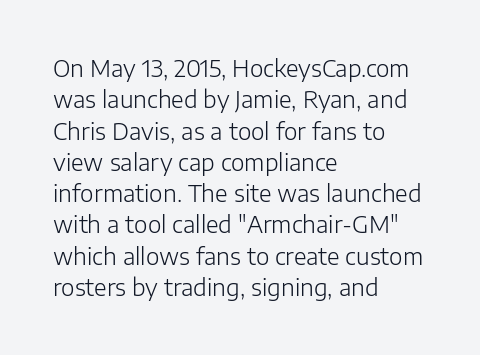
{"italic": "no", "bold": "no", "underline": "no", "align": "left", "line_spacing": "normal", "line_spacing_ratio": 1.36, "letter_spacing": "normal", "letter_spacing_em": 0.0, "glyph_px": 23}
